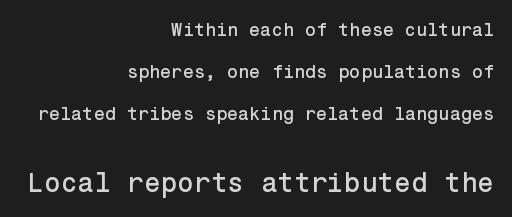
Q: Is the text italic (slanted)? A: No, it is upright.
Q: Is the text underlined? A: No.
Q: How is the paragraph aligned? A: Right-aligned.
Q: Is the spacing between letters normal or unusually wide? A: Normal.
Q: Is the spacing between lines tight, normal or loose? A: Loose.
Q: Which block of text is set in a larger size, the first (top) or the second (bottom)? A: The second (bottom) one.
